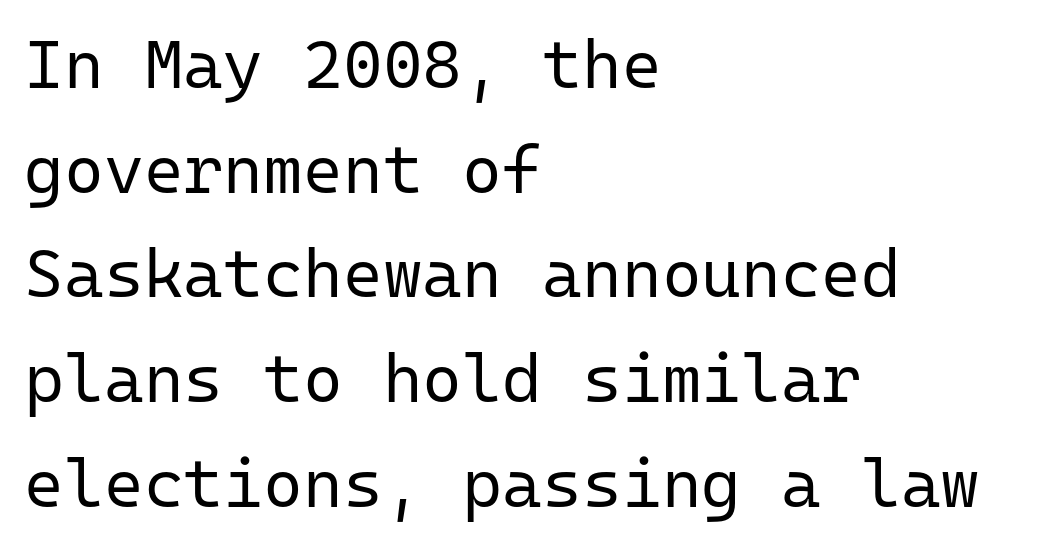
{"serif": "no", "italic": "no", "bold": "no", "weight": "regular", "width": "normal", "stroke_contrast": "low", "x_height": "medium", "monospaced": "yes", "underline": "no", "align": "left", "line_spacing": "normal", "line_spacing_ratio": 1.54, "letter_spacing": "normal", "letter_spacing_em": 0.0, "glyph_px": 68}
